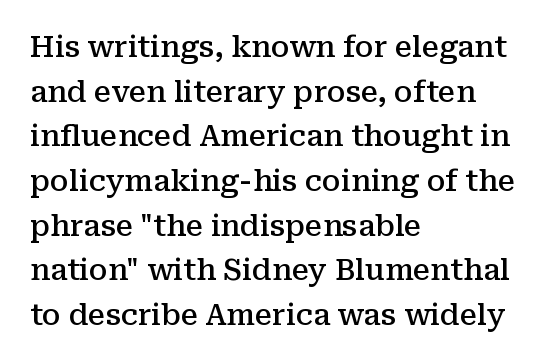
{"serif": "yes", "italic": "no", "bold": "semi", "weight": "semibold", "width": "normal", "stroke_contrast": "medium", "x_height": "medium", "monospaced": "no", "underline": "no", "align": "left", "line_spacing": "normal", "line_spacing_ratio": 1.54, "letter_spacing": "normal", "letter_spacing_em": 0.0, "glyph_px": 29}
